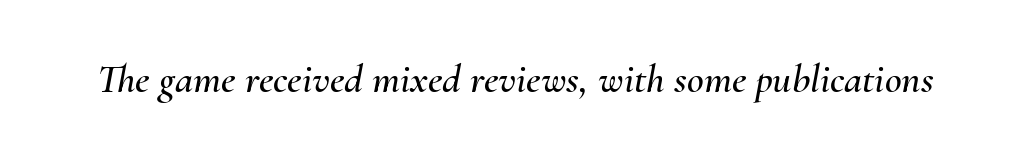
{"italic": "yes", "lean": "right", "slant_degrees": 10, "width": "normal", "stroke_contrast": "medium", "x_height": "small", "monospaced": "no", "underline": "no", "letter_spacing": "normal", "letter_spacing_em": 0.0, "glyph_px": 41}
